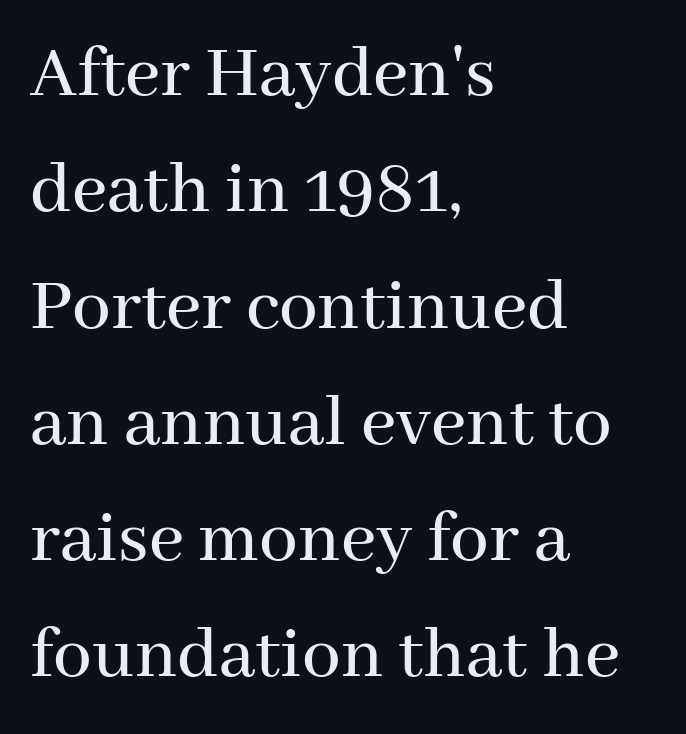
{"serif": "yes", "italic": "no", "width": "normal", "stroke_contrast": "medium", "x_height": "medium", "monospaced": "no", "underline": "no", "align": "left", "line_spacing": "normal", "line_spacing_ratio": 1.51, "letter_spacing": "normal", "letter_spacing_em": 0.0, "glyph_px": 77}
